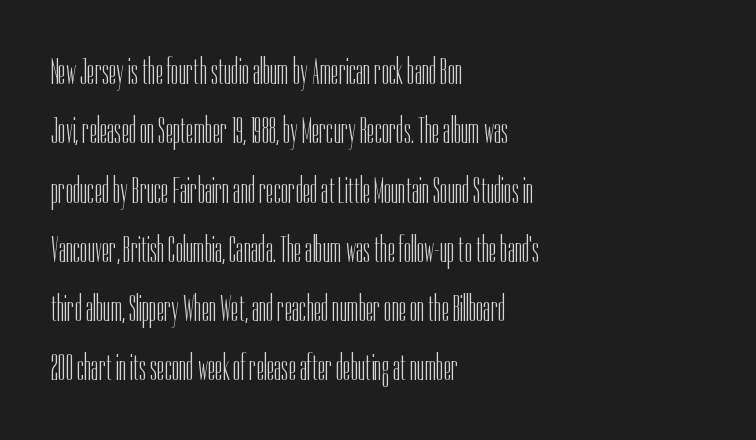
{"serif": "no", "italic": "no", "bold": "no", "weight": "light", "width": "condensed", "stroke_contrast": "low", "x_height": "medium", "monospaced": "no", "underline": "no", "align": "left", "line_spacing": "normal", "line_spacing_ratio": 1.56, "letter_spacing": "normal", "letter_spacing_em": 0.0, "glyph_px": 38}
